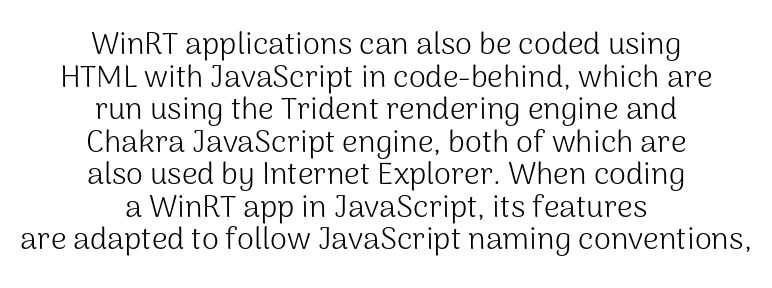
A typesetter would call this proportional, since set widths differ per character. Nobody touched the tracking dial on this one. Caption: face not bold, strokes unweighted. Horizontal alignment here is central, giving a formal, balanced look. The face used here is a sans, in the tradition of grotesques and geometrics. Rule under the text: the space is simply empty.
